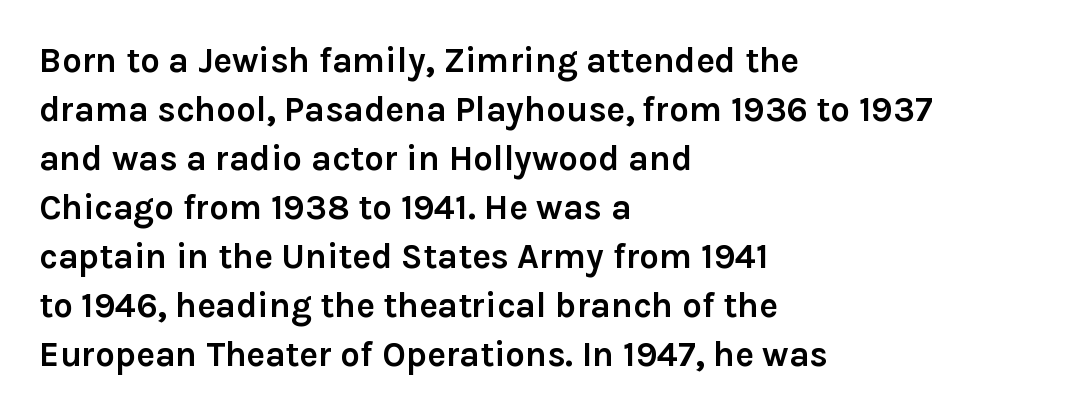
The image shows 35 px semibold sans-serif type, upright; set left-aligned, normal line spacing (1.4x), normal letter spacing, not underlined; low stroke contrast and a medium x-height.
